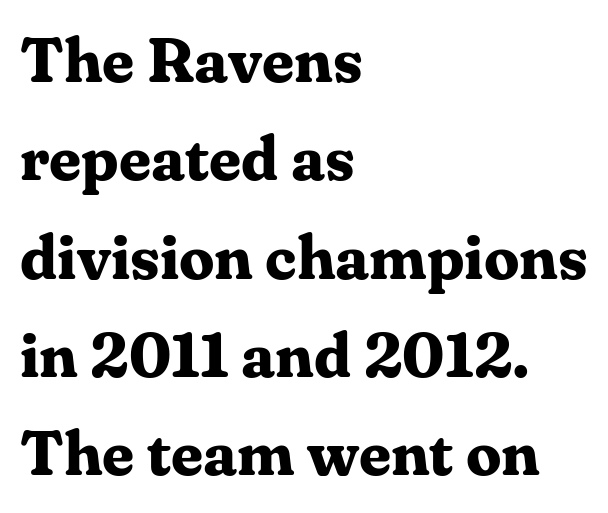
Heavy, bold letterforms. The glyphs are unaccompanied by any horizontal stroke below them. The line-height multiplier appears to be the usual default. Which margin do the lines hug? The left one — the right edge is uneven. Do the characters align in a grid? No, the font is proportional.
